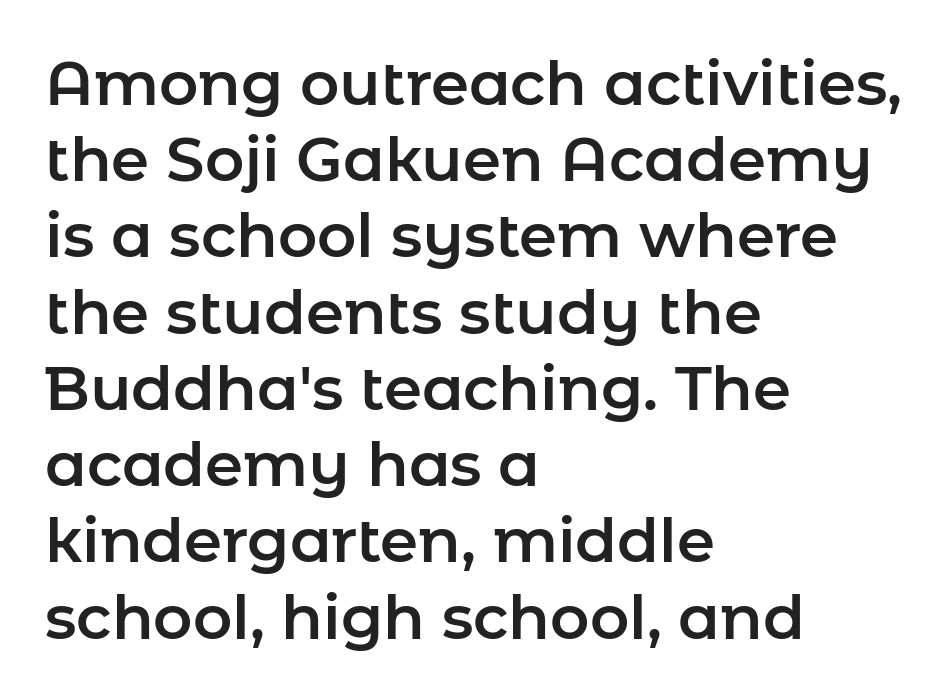
The image shows 61 px sans-serif type, upright; set left-aligned, normal line spacing (1.25x), normal letter spacing, not underlined; low stroke contrast and a medium x-height.
